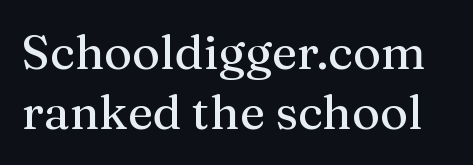
This block has exactly the height ordinary leading produces. Nobody touched the tracking dial on this one. Glance below the letters and you will spot only blank space. A typesetter would mark this as roman, not italic.
